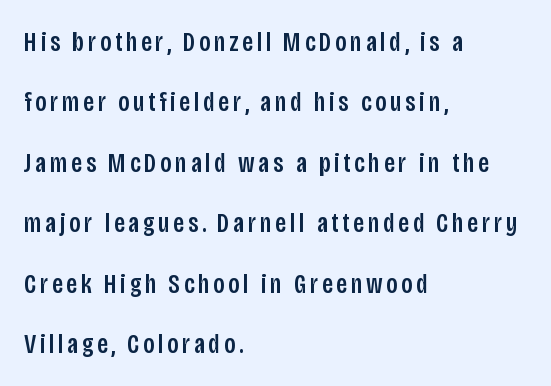
The image shows 28 px condensed sans-serif type, upright; set left-aligned, loose line spacing (2.16x), not underlined; low stroke contrast and a large x-height.
